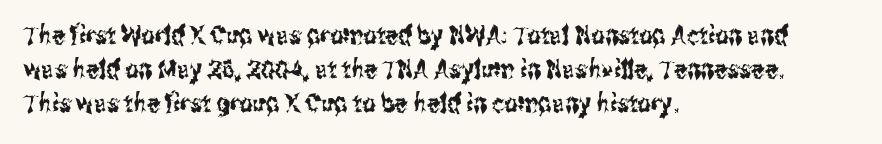
{"italic": "no", "underline": "no", "align": "left", "line_spacing": "normal", "line_spacing_ratio": 1.31, "letter_spacing": "normal", "letter_spacing_em": 0.0, "glyph_px": 26}
